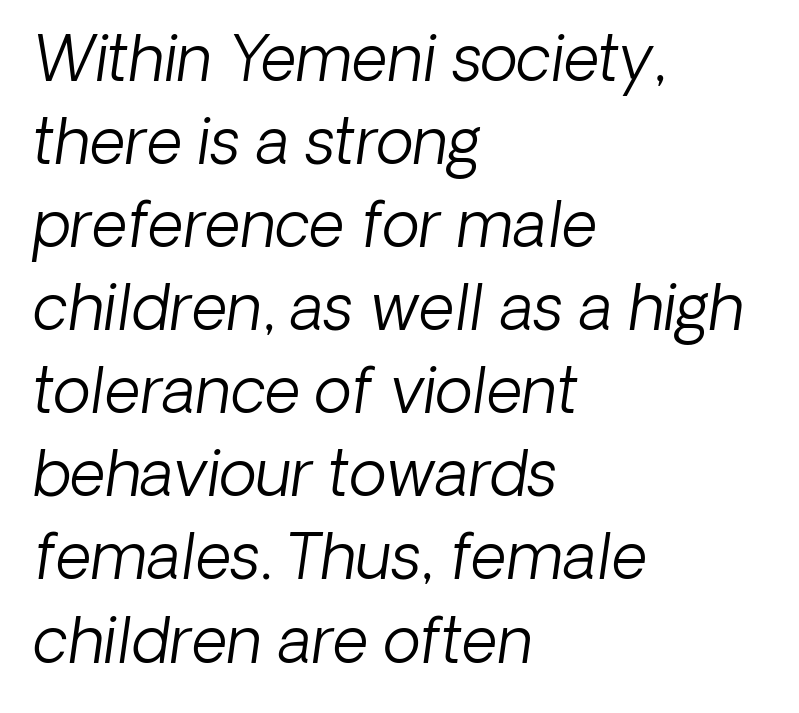
In terms of posture, this sample is oblique. The string is rendered with underlining switched off. This rendering leaves character spacing at its baseline value. Is the stroke heavy? The answer is a plain regular-or-lighter. The letters advance in unequal steps, a hallmark of proportional type.
